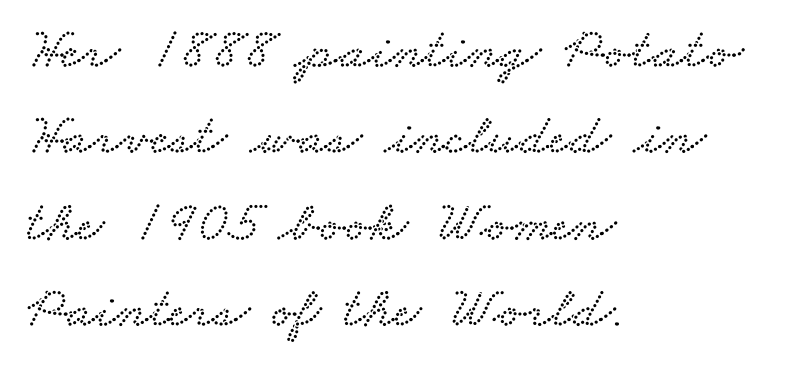
Q: Is the typeface a serif or a sans-serif typeface? A: Serif.
Q: Is the text underlined? A: No.
Q: How is the paragraph aligned? A: Left-aligned.
Q: Is the spacing between letters normal or unusually wide? A: Normal.
Q: Is the spacing between lines tight, normal or loose? A: Normal.
Q: Width (condensed, normal, or wide)? A: Wide.
Q: Stroke contrast? A: Low.
Q: x-height? A: Small.
Q: Monospaced? A: No.
